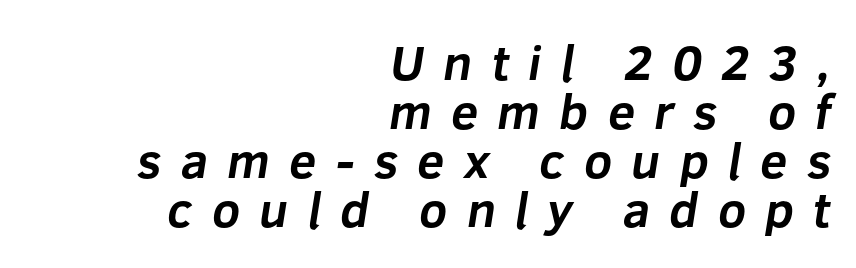
The image shows 49 px bold sans-serif type; set right-aligned, tight line spacing (1.0x), unusually wide letter spacing (+0.39 em), not underlined; low stroke contrast and a medium x-height.
